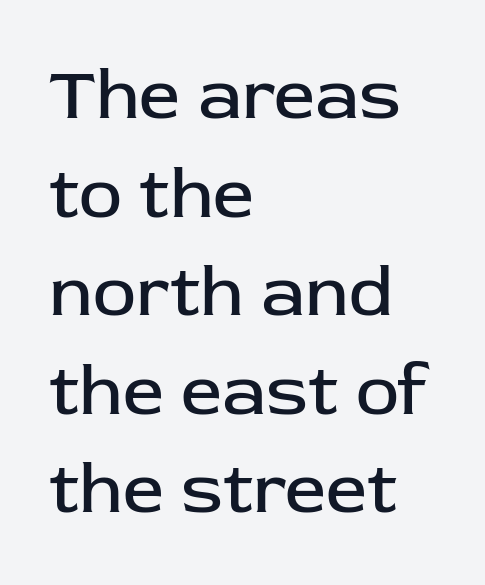
{"serif": "no", "italic": "no", "bold": "no", "weight": "regular", "width": "normal", "stroke_contrast": "low", "x_height": "medium", "monospaced": "no", "underline": "no", "align": "left", "line_spacing": "normal", "line_spacing_ratio": 1.35, "letter_spacing": "normal", "letter_spacing_em": 0.0, "glyph_px": 73}
